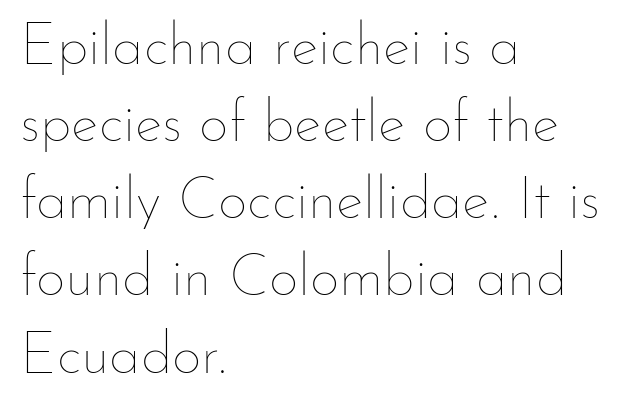
The image shows 58 px thin type, upright; set left-aligned, normal line spacing (1.33x), normal letter spacing, not underlined; low stroke contrast and a small x-height.
